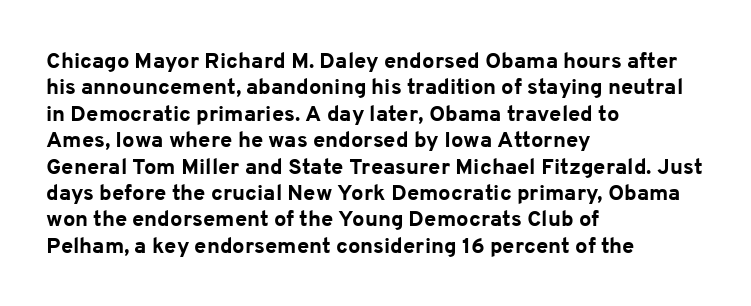
Q: Is the text bold? A: Yes.
Q: Is the text italic (slanted)? A: No, it is upright.
Q: Is the text underlined? A: No.
Q: How is the paragraph aligned? A: Left-aligned.
Q: Is the spacing between letters normal or unusually wide? A: Normal.
